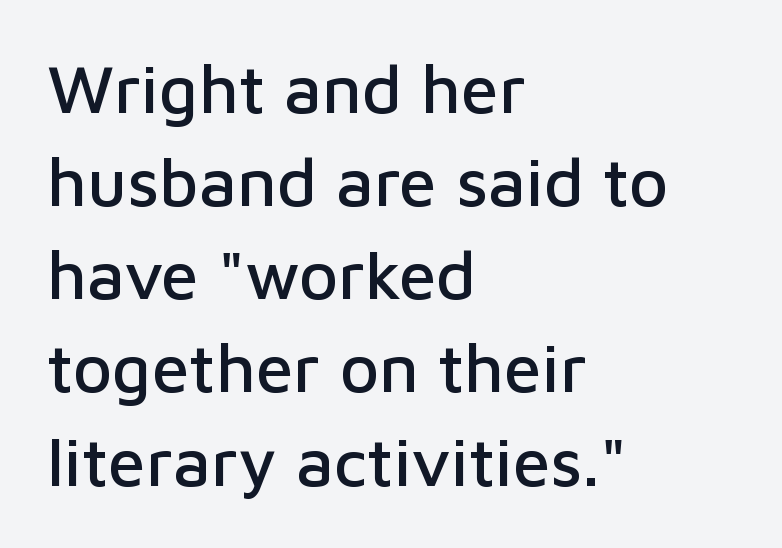
The image shows 68 px sans-serif type, upright; set left-aligned, normal line spacing (1.37x), normal letter spacing, not underlined; low stroke contrast and a medium x-height.
